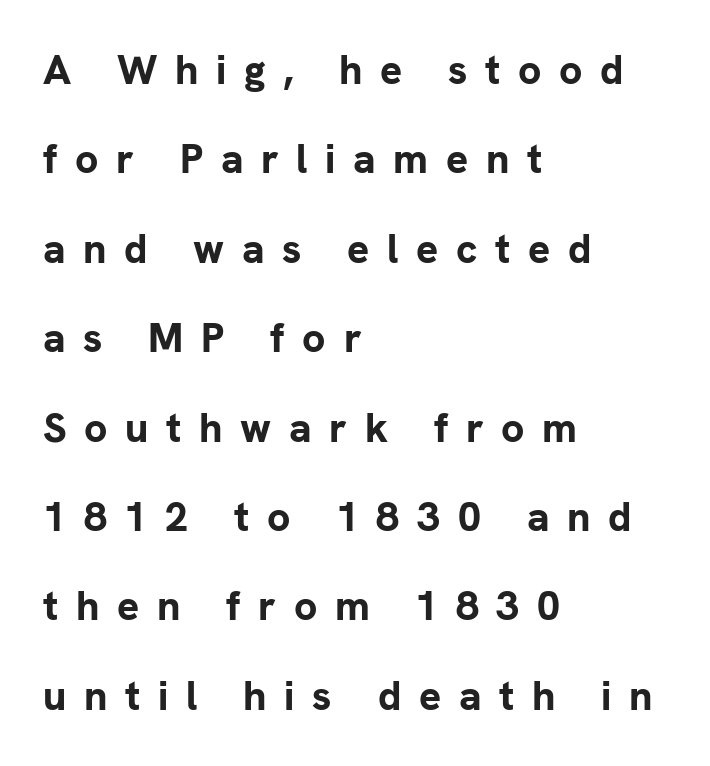
The image shows 41 px bold sans-serif type, upright; set left-aligned, loose line spacing (2.18x), unusually wide letter spacing (+0.43 em), not underlined; low stroke contrast and a medium x-height.
